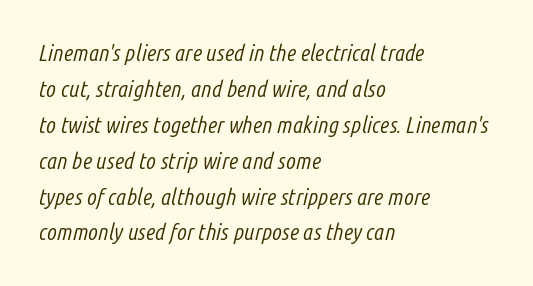
Would a proofreader flag this as italicized? Yes. Is the stroke heavy? The answer is a plain regular-or-lighter. How would I describe the line gaps? Plain and ordinary. The passage is arranged the way most books set body copy — flush left. Standard letterfit; no display-style spreading of the glyphs.
